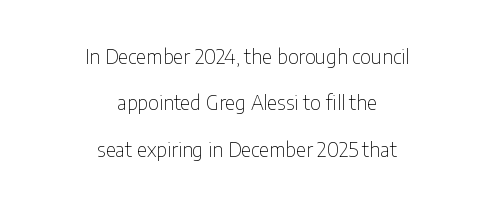
Q: Is the text bold? A: No.
Q: Is the text italic (slanted)? A: No, it is upright.
Q: Is the text underlined? A: No.
Q: How is the paragraph aligned? A: Centered.
Q: Is the spacing between letters normal or unusually wide? A: Normal.
Q: Is the spacing between lines tight, normal or loose? A: Loose.
